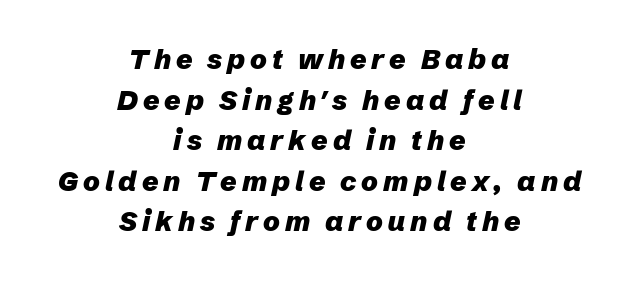
Q: Is the text bold? A: Yes.
Q: Is the text italic (slanted)? A: Yes, it leans right by about 12 degrees.
Q: Is the text underlined? A: No.
Q: How is the paragraph aligned? A: Centered.
Q: Is the spacing between lines tight, normal or loose? A: Normal.
Q: Width (condensed, normal, or wide)? A: Normal.
Q: Stroke contrast? A: Low.
Q: x-height? A: Medium.
Q: Monospaced? A: No.
